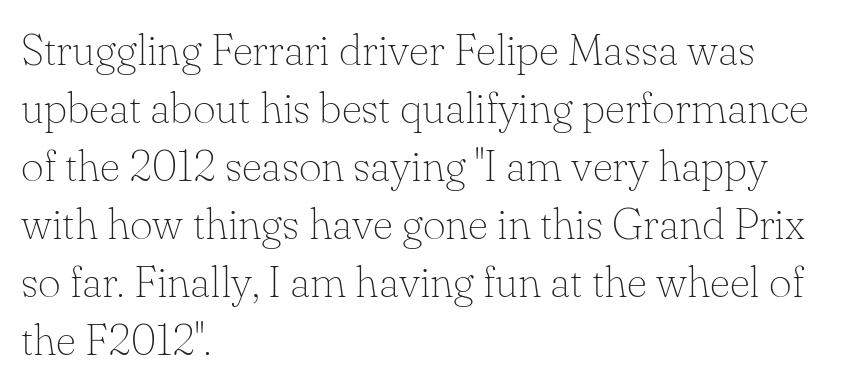
{"serif": "yes", "italic": "no", "bold": "no", "weight": "thin", "width": "normal", "stroke_contrast": "low", "x_height": "small", "monospaced": "no", "underline": "no", "align": "left", "line_spacing": "normal", "line_spacing_ratio": 1.32, "letter_spacing": "normal", "letter_spacing_em": 0.0, "glyph_px": 44}
